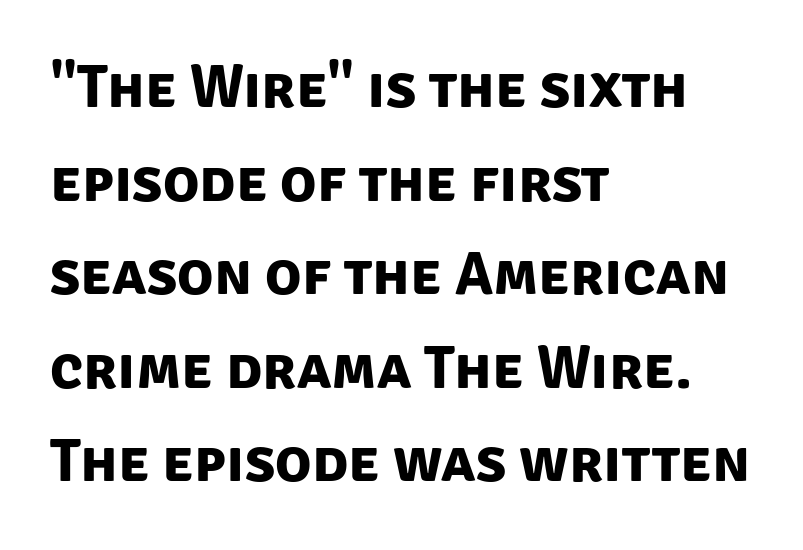
The image shows 60 px bold sans-serif type; set left-aligned, normal line spacing (1.56x), normal letter spacing, not underlined; low stroke contrast and a large x-height.
